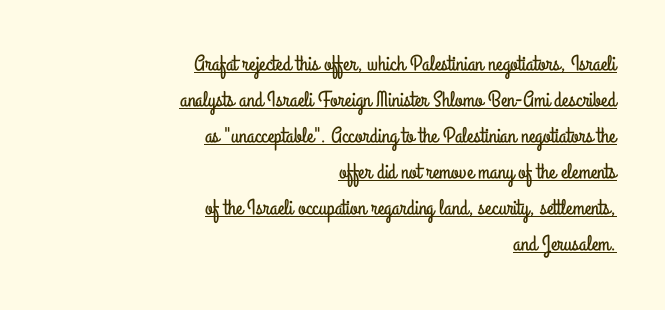
The image shows 22 px text type, upright; set right-aligned, normal line spacing (1.64x), normal letter spacing, underlined.
